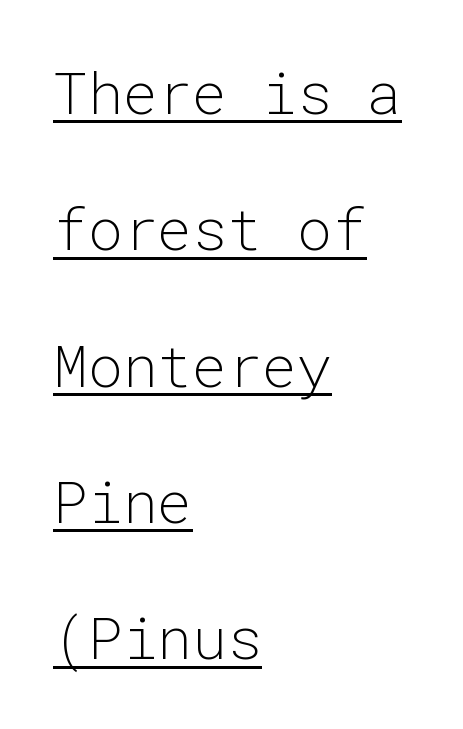
Q: Is the text bold? A: No.
Q: Is the text italic (slanted)? A: No, it is upright.
Q: Is the typeface a serif or a sans-serif typeface? A: Sans-serif.
Q: Is the text underlined? A: Yes.
Q: How is the paragraph aligned? A: Left-aligned.
Q: Is the spacing between letters normal or unusually wide? A: Normal.
Q: Is the spacing between lines tight, normal or loose? A: Loose.
Q: Width (condensed, normal, or wide)? A: Normal.
Q: Stroke contrast? A: Low.
Q: x-height? A: Medium.
Q: Monospaced? A: Yes.
